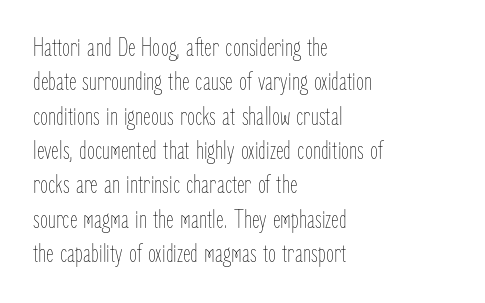
Q: Is the text bold? A: No.
Q: Is the text italic (slanted)? A: No, it is upright.
Q: Is the text underlined? A: No.
Q: How is the paragraph aligned? A: Left-aligned.
Q: Is the spacing between letters normal or unusually wide? A: Normal.
Q: Is the spacing between lines tight, normal or loose? A: Normal.
